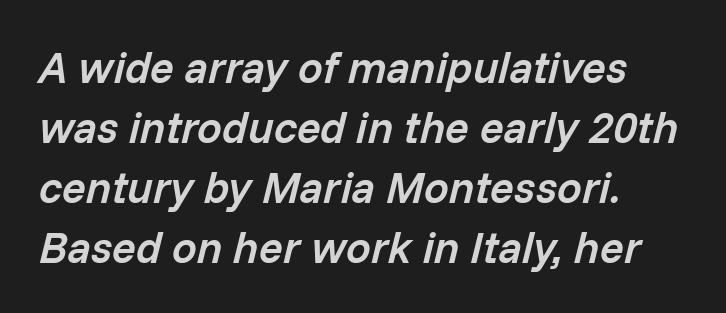
An italicized treatment has been applied to the whole sample. The passage shown is typed in a proportional face where columns would drift. The space between consecutive lines is moderate. Look at the stroke-to-counter ratio: somewhat heavy, a semibold. Is the block centered? No — it sits flush against the left margin. A clean baseline with only descenders dipping below it.
